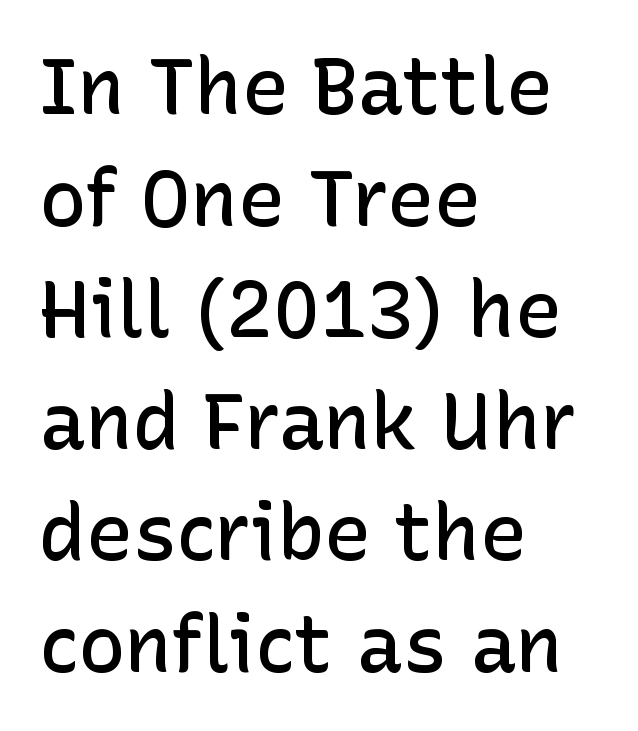
{"serif": "no", "italic": "no", "bold": "semi", "weight": "semibold", "width": "normal", "stroke_contrast": "low", "x_height": "medium", "monospaced": "no", "underline": "no", "align": "left", "line_spacing": "normal", "line_spacing_ratio": 1.43, "letter_spacing": "normal", "letter_spacing_em": 0.0, "glyph_px": 78}
